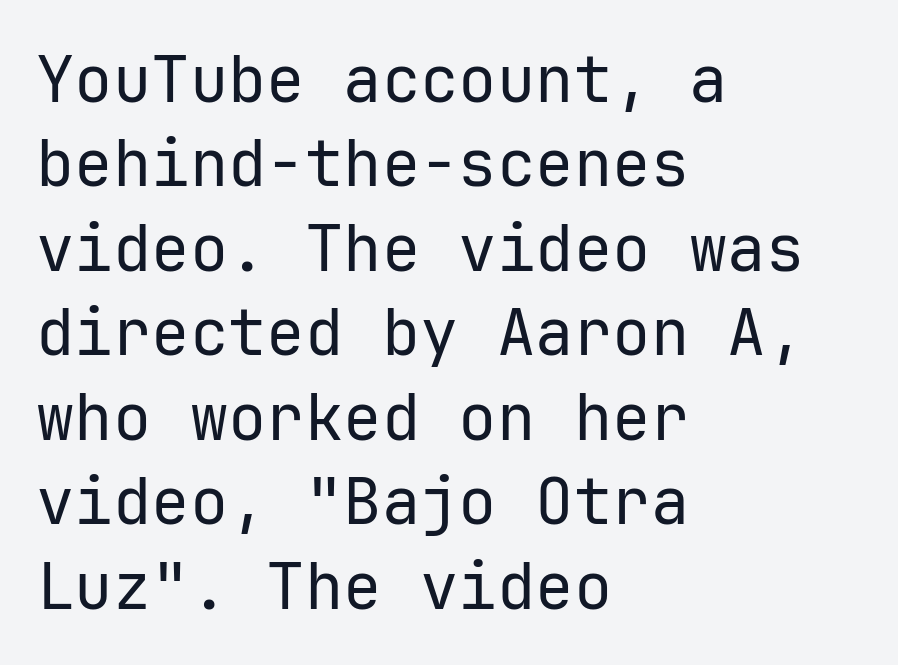
{"serif": "no", "italic": "no", "bold": "no", "weight": "regular", "width": "normal", "stroke_contrast": "low", "x_height": "medium", "underline": "no", "align": "left", "line_spacing": "normal", "line_spacing_ratio": 1.32, "letter_spacing": "normal", "letter_spacing_em": 0.0, "glyph_px": 64}
